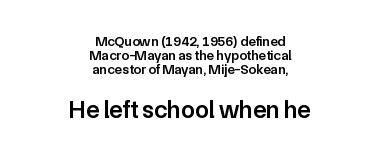
{"italic": "no", "bold": "semi", "underline": "no", "align": "center", "line_spacing": "tight", "line_spacing_ratio": 0.99, "letter_spacing": "normal", "letter_spacing_em": 0.0, "larger_block": "second", "size_ratio": 1.79, "glyph_px": 25}
